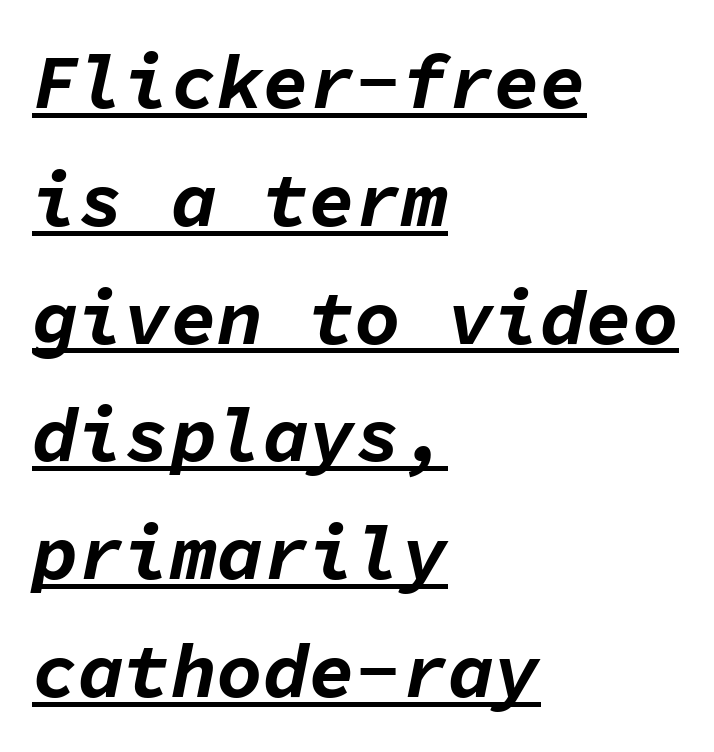
What stands out about the letter spacing? Nothing — it is the standard amount. Leftover space on each line is placed entirely after the last word. Pretty heavy lettering here — definitely bold. Note the uniform advance width — an 'i' takes as much space as an 'm'. Italic: yes, the glyphs are oblique. Every word sits above its own underline.
